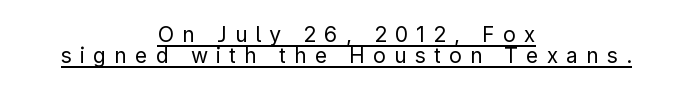
The image shows 21 px text type, upright; set centered, tight line spacing (1.01x), unusually wide letter spacing (+0.39 em), underlined.
